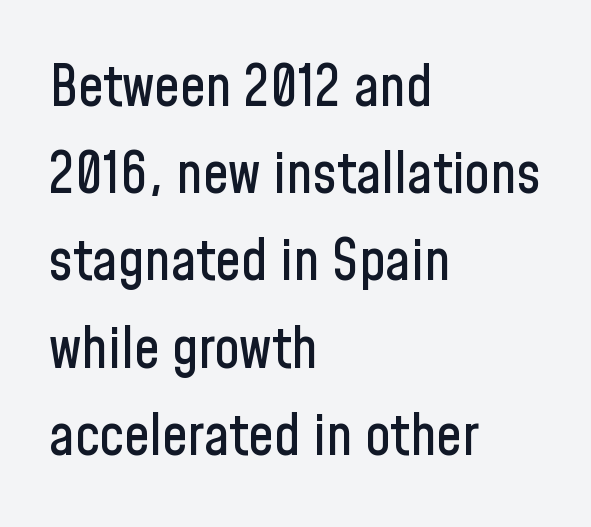
The image shows 57 px condensed sans-serif type, upright; set left-aligned, normal line spacing (1.53x), normal letter spacing, not underlined; low stroke contrast and a medium x-height.
